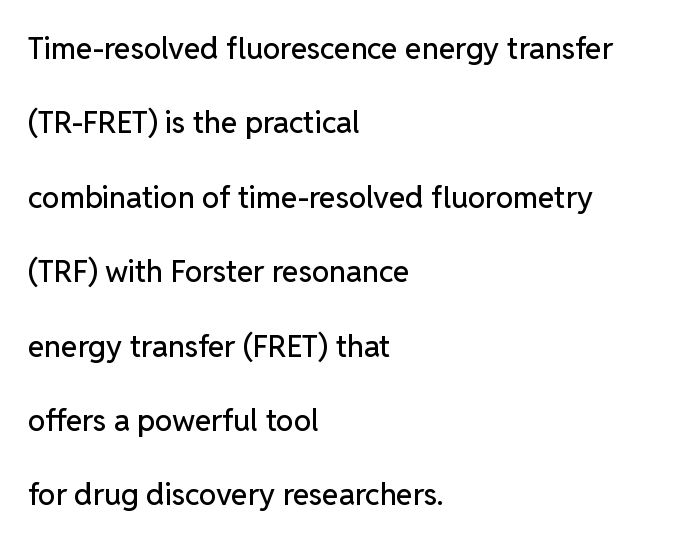
Q: Is the text italic (slanted)? A: No, it is upright.
Q: Is the typeface a serif or a sans-serif typeface? A: Sans-serif.
Q: Is the text underlined? A: No.
Q: How is the paragraph aligned? A: Left-aligned.
Q: Is the spacing between letters normal or unusually wide? A: Normal.
Q: Is the spacing between lines tight, normal or loose? A: Loose.
Q: Width (condensed, normal, or wide)? A: Normal.
Q: Stroke contrast? A: Low.
Q: x-height? A: Medium.
Q: Monospaced? A: No.
